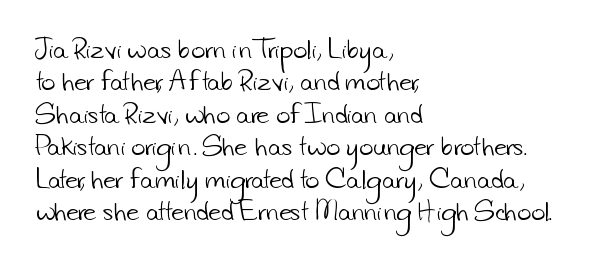
{"bold": "no", "underline": "no", "align": "left", "line_spacing": "normal", "line_spacing_ratio": 1.35, "letter_spacing": "normal", "letter_spacing_em": 0.0, "glyph_px": 24}
